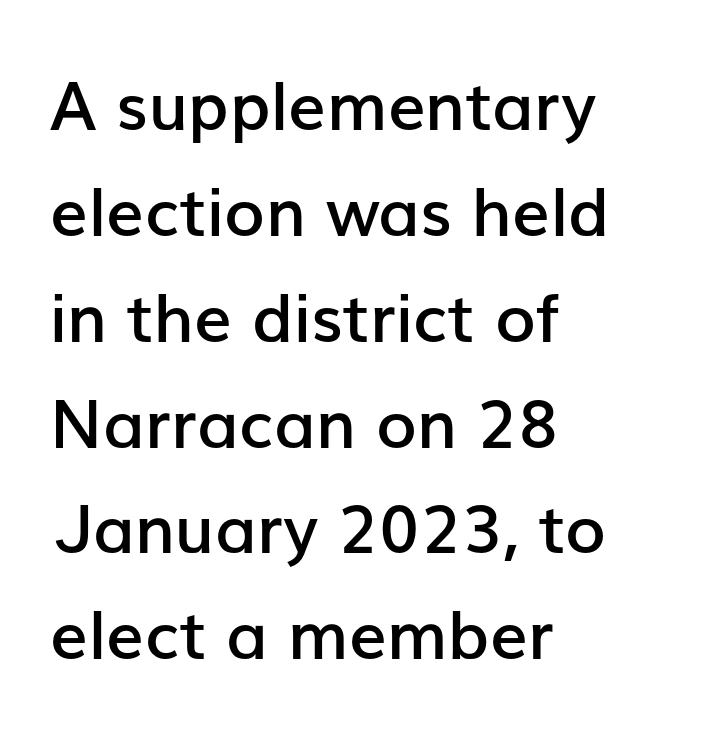
Q: Is the text bold? A: Semi-bold.
Q: Is the text italic (slanted)? A: No, it is upright.
Q: Is the typeface a serif or a sans-serif typeface? A: Sans-serif.
Q: Is the text underlined? A: No.
Q: How is the paragraph aligned? A: Left-aligned.
Q: Is the spacing between letters normal or unusually wide? A: Normal.
Q: Is the spacing between lines tight, normal or loose? A: Normal.
Q: Width (condensed, normal, or wide)? A: Normal.
Q: Stroke contrast? A: Low.
Q: x-height? A: Medium.
Q: Monospaced? A: No.
